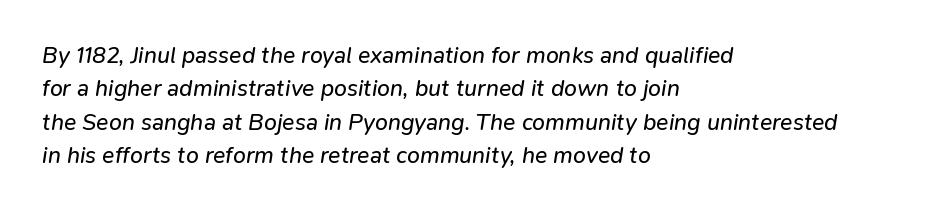
{"italic": "yes", "lean": "right", "slant_degrees": 9, "bold": "no", "underline": "no", "align": "left", "line_spacing": "normal", "line_spacing_ratio": 1.45, "letter_spacing": "normal", "letter_spacing_em": 0.0, "glyph_px": 23}
